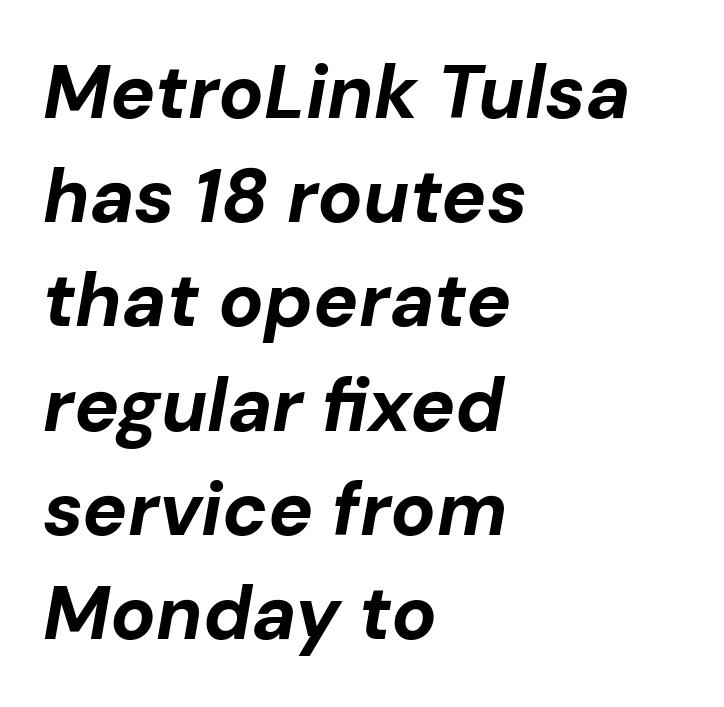
{"italic": "yes", "lean": "right", "slant_degrees": 10, "bold": "yes", "weight": "bold", "width": "normal", "stroke_contrast": "low", "x_height": "medium", "monospaced": "no", "underline": "no", "align": "left", "line_spacing": "normal", "line_spacing_ratio": 1.39, "letter_spacing": "normal", "letter_spacing_em": 0.0, "glyph_px": 75}
